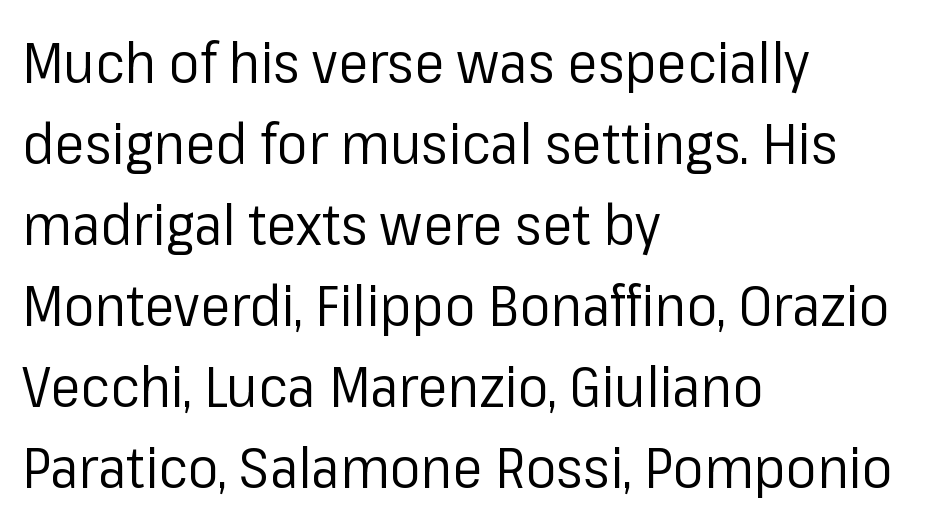
{"serif": "no", "italic": "no", "bold": "no", "weight": "regular", "width": "normal", "stroke_contrast": "low", "x_height": "medium", "monospaced": "no", "underline": "no", "align": "left", "line_spacing": "normal", "line_spacing_ratio": 1.42, "letter_spacing": "normal", "letter_spacing_em": 0.0, "glyph_px": 57}
